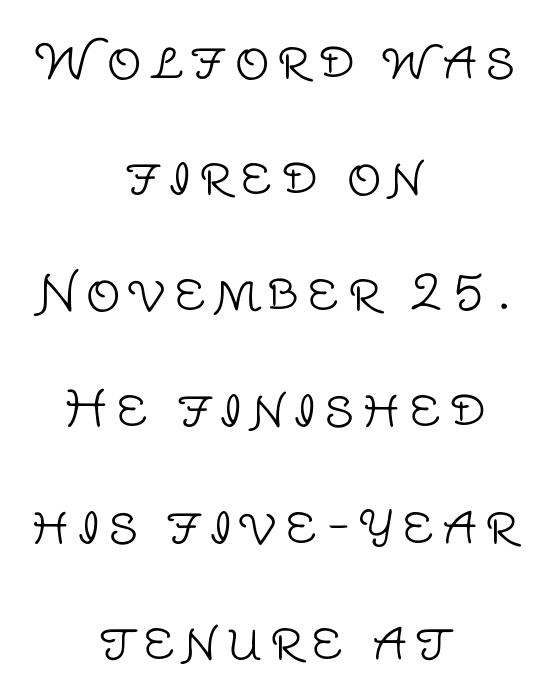
Q: Is the text bold? A: No.
Q: Is the text italic (slanted)? A: Yes.
Q: Is the typeface a serif or a sans-serif typeface? A: Sans-serif.
Q: Is the text underlined? A: No.
Q: How is the paragraph aligned? A: Centered.
Q: Is the spacing between lines tight, normal or loose? A: Loose.
Q: Width (condensed, normal, or wide)? A: Normal.
Q: Stroke contrast? A: Low.
Q: x-height? A: Large.
Q: Monospaced? A: No.
